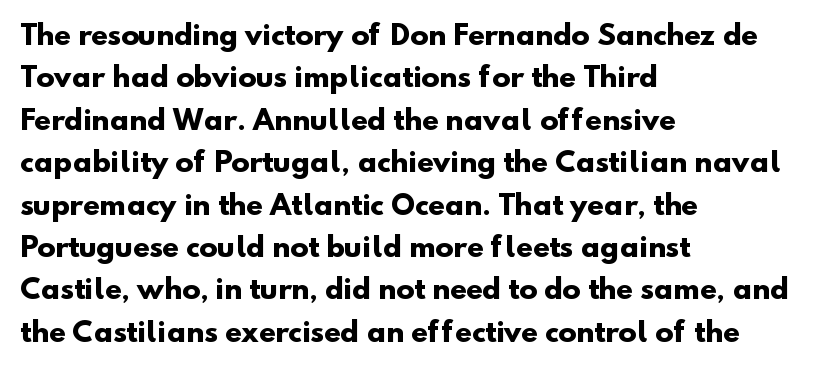
The image shows 27 px bold type; set left-aligned, normal line spacing (1.57x), normal letter spacing, not underlined.
